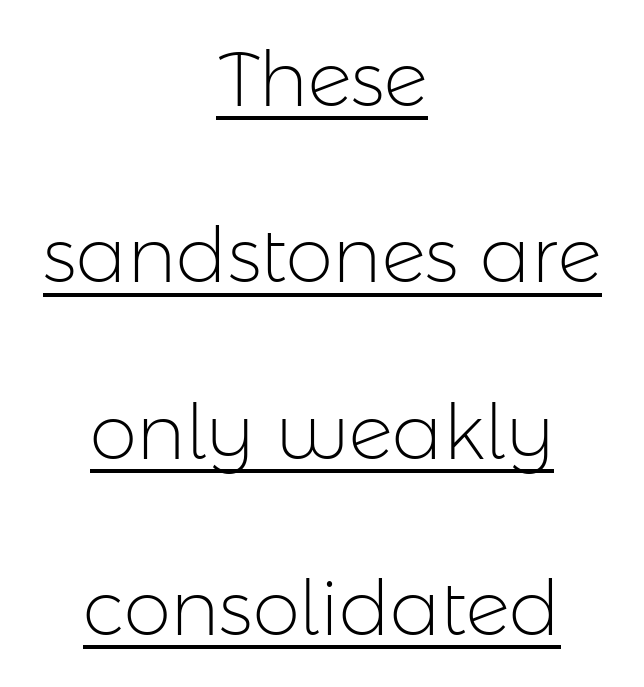
Q: Is the text bold? A: No.
Q: Is the text italic (slanted)? A: No, it is upright.
Q: Is the typeface a serif or a sans-serif typeface? A: Sans-serif.
Q: Is the text underlined? A: Yes.
Q: How is the paragraph aligned? A: Centered.
Q: Is the spacing between letters normal or unusually wide? A: Normal.
Q: Is the spacing between lines tight, normal or loose? A: Loose.
Q: Width (condensed, normal, or wide)? A: Normal.
Q: Stroke contrast? A: Low.
Q: x-height? A: Medium.
Q: Monospaced? A: No.
